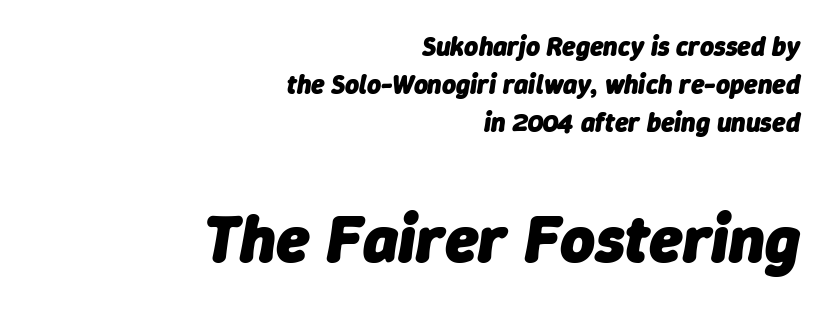
The image shows 67 px heavy type, italic (leaning right); set right-aligned, normal line spacing (1.4x), normal letter spacing, not underlined; the second (bottom) block is 2.48x larger; low stroke contrast and a medium x-height.
